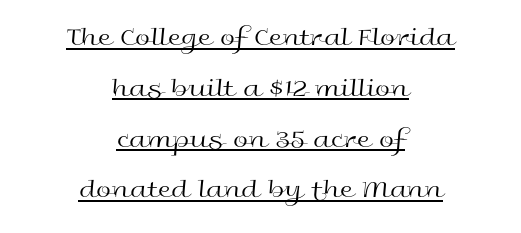
One-word summary of the alignment: center. The rendering uses the underline text-decoration. The strokes carry an ordinary text weight at most. A roman cut, with each character standing at attention. The letterforms sit shoulder to shoulder at normal distance.
